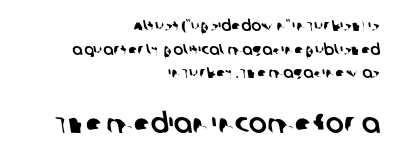
The image shows 27 px text type; set right-aligned, normal line spacing (1.58x), normal letter spacing, not underlined; the second (bottom) block is 1.8x larger.
